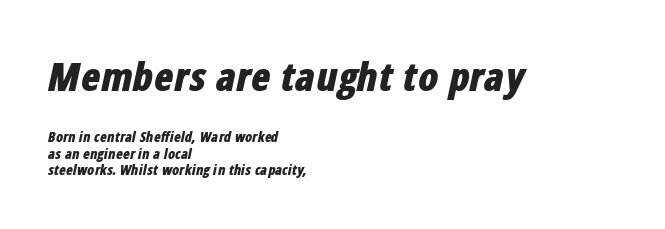
The image shows 40 px bold, condensed type, italic (leaning right); set left-aligned, line spacing 1.18x, normal letter spacing, not underlined; the first (top) block is 2.86x larger; low stroke contrast and a medium x-height.
